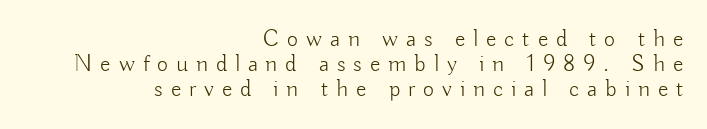
The image shows 24 px text type, upright; set right-aligned, tight line spacing (1.04x), unusually wide letter spacing (+0.33 em), not underlined.
